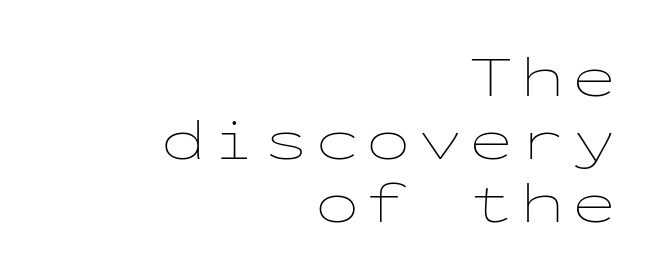
Q: Is the text bold? A: No.
Q: Is the text italic (slanted)? A: No, it is upright.
Q: Is the text underlined? A: No.
Q: How is the paragraph aligned? A: Right-aligned.
Q: Is the spacing between lines tight, normal or loose? A: Tight.
Q: Width (condensed, normal, or wide)? A: Wide.
Q: Stroke contrast? A: Low.
Q: x-height? A: Medium.
Q: Monospaced? A: Yes.
